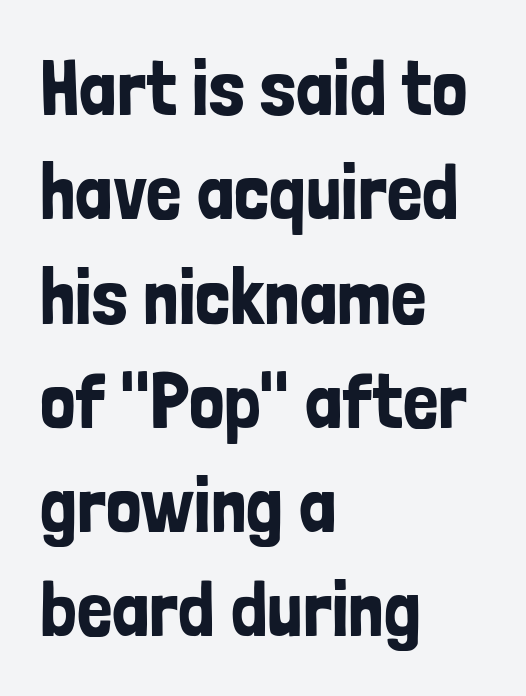
Q: Is the text italic (slanted)? A: No, it is upright.
Q: Is the typeface a serif or a sans-serif typeface? A: Sans-serif.
Q: Is the text underlined? A: No.
Q: How is the paragraph aligned? A: Left-aligned.
Q: Is the spacing between letters normal or unusually wide? A: Normal.
Q: Is the spacing between lines tight, normal or loose? A: Normal.
Q: Width (condensed, normal, or wide)? A: Condensed.
Q: Stroke contrast? A: Low.
Q: x-height? A: Medium.
Q: Monospaced? A: No.
